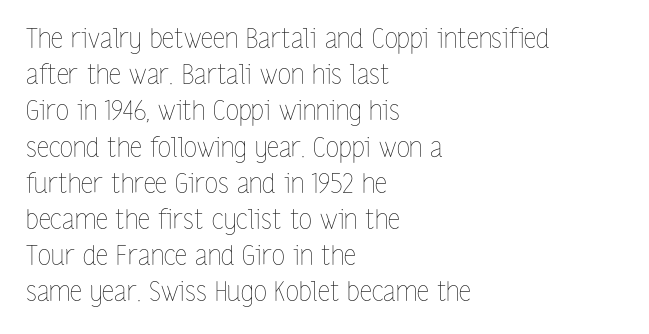
The strokes carry an ordinary text weight at most. Teacher's note: observe the even left margin — that is flush-left alignment. The lines sit at an ordinary, default distance from one another. Does extra space separate the letters? No, they use regular spacing. Posture: vertical. The specimen omits any rule beneath the text block's lines.
